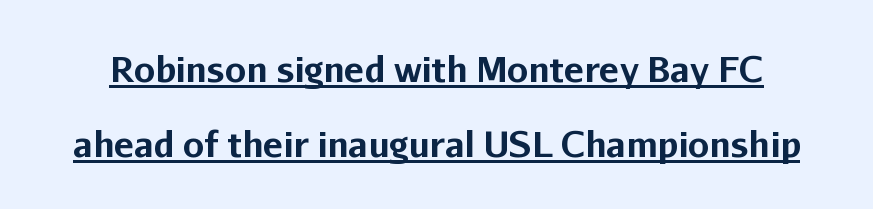
The passage shown is typeset with a sans-serif family. The rendering keeps characters at their native spacing. Does the lettering tilt? It doesn't — this is upright. Character widths vary here, with narrow letters taking less room than wide ones. The rendered words wear a rule along their underside.
